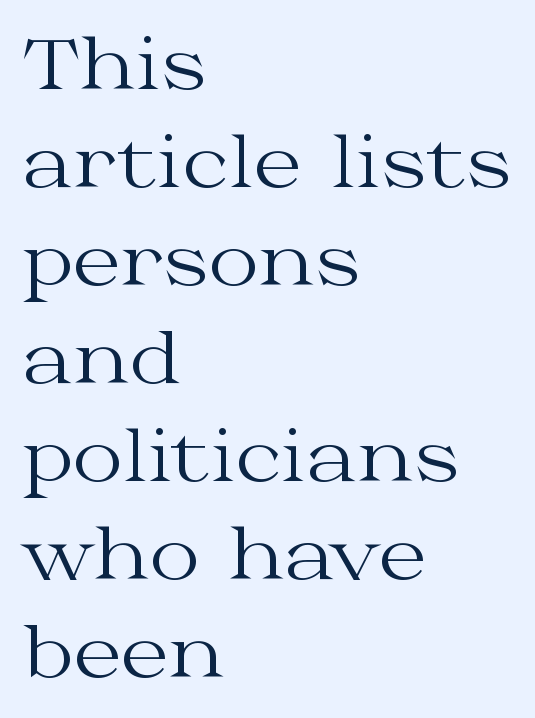
Style check: upright. The text block is weighted toward the left margin, trailing off unevenly rightward. Caption: standard tracking, unaltered. To sum up the face: it has serifs. Honestly, there is no underline to notice here at all. Vertical stems look standard width or narrower in stroke.
